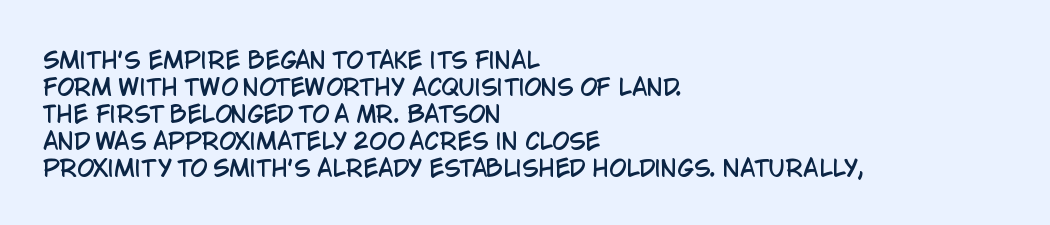
{"italic": "no", "underline": "no", "align": "left", "line_spacing_ratio": 1.23, "letter_spacing": "normal", "letter_spacing_em": 0.0, "glyph_px": 22}
